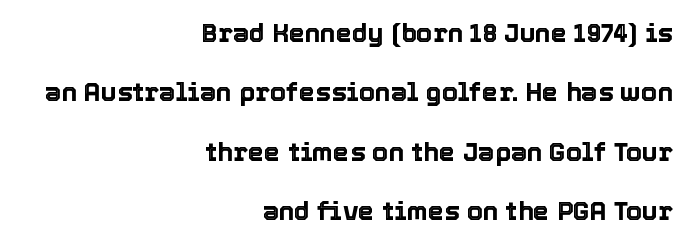
{"italic": "no", "underline": "no", "align": "right", "line_spacing": "loose", "line_spacing_ratio": 2.28, "letter_spacing": "normal", "letter_spacing_em": 0.0, "glyph_px": 26}
